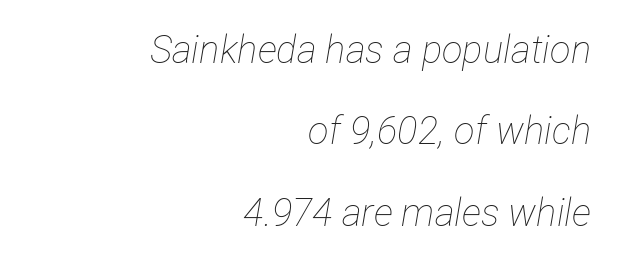
Heft: none added — not bold. Notice the wide empty band between every row — that's loose leading. The area under the type is left untouched. These lines were composed using italics. This sample uses plain, unmodified letter spacing.
